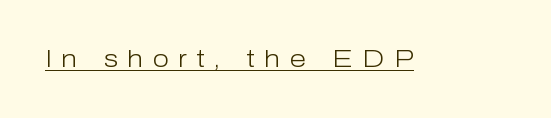
No letter is thick-stroked: the sample isn't bold. The passage shown has open, widely tracked lettering throughout. This sample uses an upright cut, with every glyph sitting square on the baseline. Emphasis is given by a line drawn under the lettering.
